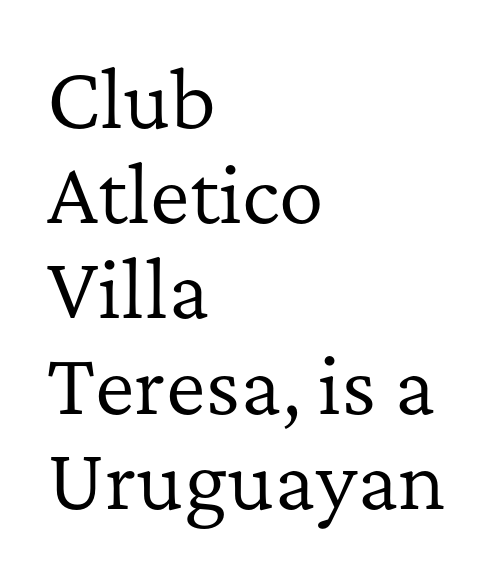
Q: Is the text bold? A: No.
Q: Is the text italic (slanted)? A: No, it is upright.
Q: Is the typeface a serif or a sans-serif typeface? A: Serif.
Q: Is the text underlined? A: No.
Q: How is the paragraph aligned? A: Left-aligned.
Q: Is the spacing between letters normal or unusually wide? A: Normal.
Q: Is the spacing between lines tight, normal or loose? A: Normal.
Q: Width (condensed, normal, or wide)? A: Normal.
Q: Stroke contrast? A: Low.
Q: x-height? A: Medium.
Q: Monospaced? A: No.
